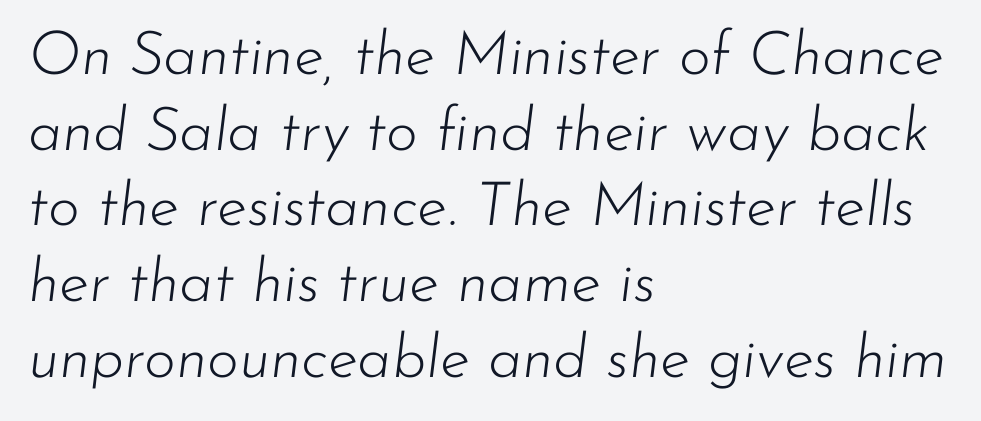
Q: Is the text bold? A: No.
Q: Is the text italic (slanted)? A: Yes, it leans right by about 7 degrees.
Q: Is the text underlined? A: No.
Q: How is the paragraph aligned? A: Left-aligned.
Q: Is the spacing between letters normal or unusually wide? A: Normal.
Q: Width (condensed, normal, or wide)? A: Normal.
Q: Stroke contrast? A: Low.
Q: x-height? A: Small.
Q: Monospaced? A: No.
